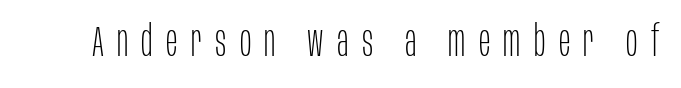
The rendering shows plain stroke endings on the letterforms — a sans-serif design. A typesetter would call this proportional, since set widths differ per character. Think standard paragraph weight, or any step lighter than that. This sample uses expanded letter spacing, leaving extra air between glyphs. The baseline area is clear. In terms of posture, this sample is upright.
